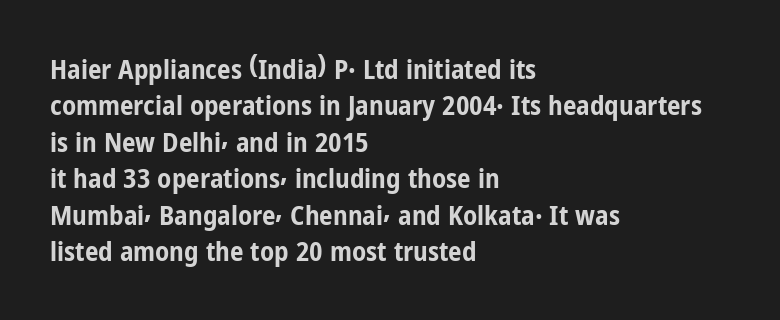
The lettering stays uniformly vertical, giving the passage a roman look. Letters rest on an invisible, unmarked baseline. This block has exactly the height ordinary leading produces. Spacing between characters is what you'd get straight out of the box. Notice how thick the strokes are: this is what a full bold looks like.
